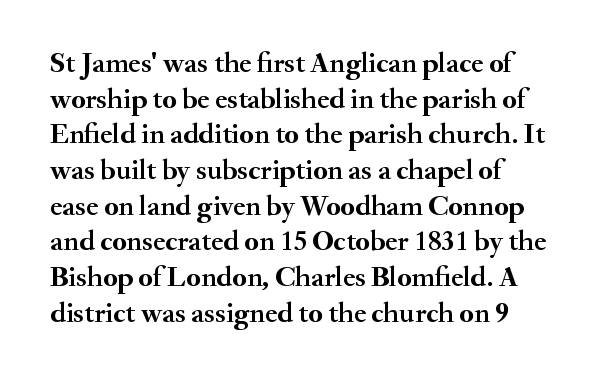
The image shows 29 px semibold serif type, upright; set line spacing 1.23x, normal letter spacing, not underlined; medium stroke contrast and a small x-height.
